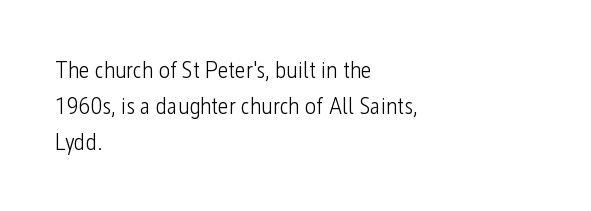
The image shows 24 px text type, upright; set left-aligned, normal line spacing (1.49x), normal letter spacing, not underlined.
